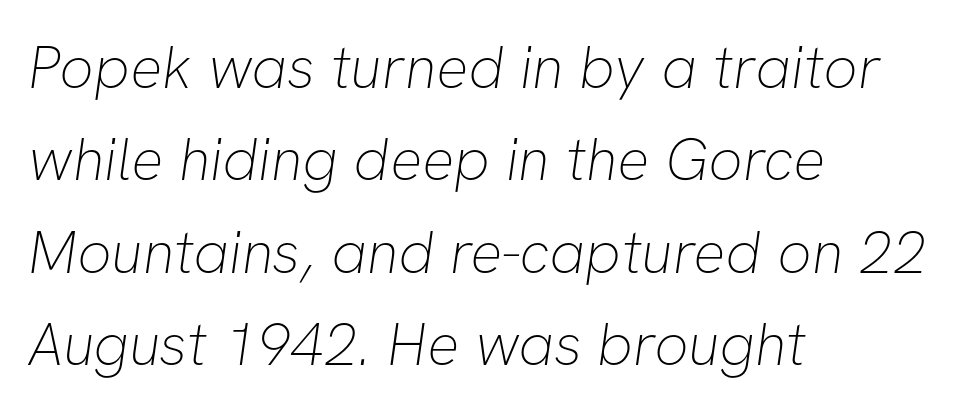
The image shows 60 px thin sans-serif type; set left-aligned, normal line spacing (1.54x), normal letter spacing, not underlined; low stroke contrast and a medium x-height.
